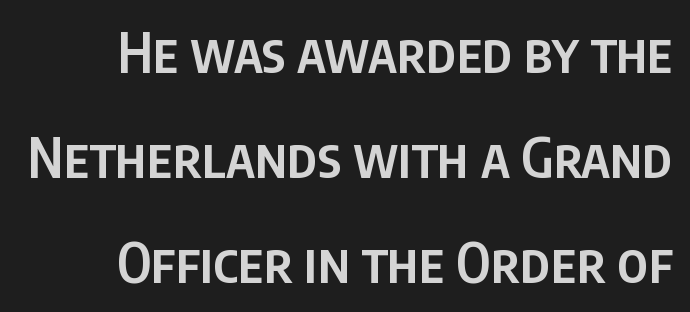
The image shows 54 px semibold, condensed sans-serif type, upright; set right-aligned, loose line spacing (1.94x), normal letter spacing, not underlined; low stroke contrast and a large x-height.
